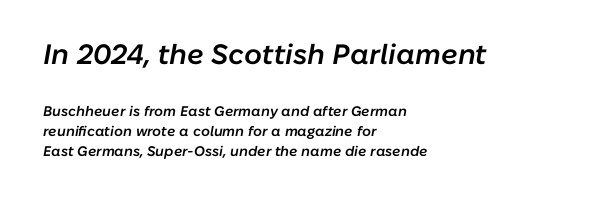
{"italic": "yes", "lean": "right", "slant_degrees": 10, "bold": "semi", "weight": "semibold", "width": "normal", "stroke_contrast": "low", "x_height": "medium", "monospaced": "no", "underline": "no", "align": "left", "line_spacing": "normal", "line_spacing_ratio": 1.42, "letter_spacing": "normal", "letter_spacing_em": 0.0, "larger_block": "first", "size_ratio": 2.0, "glyph_px": 28}
